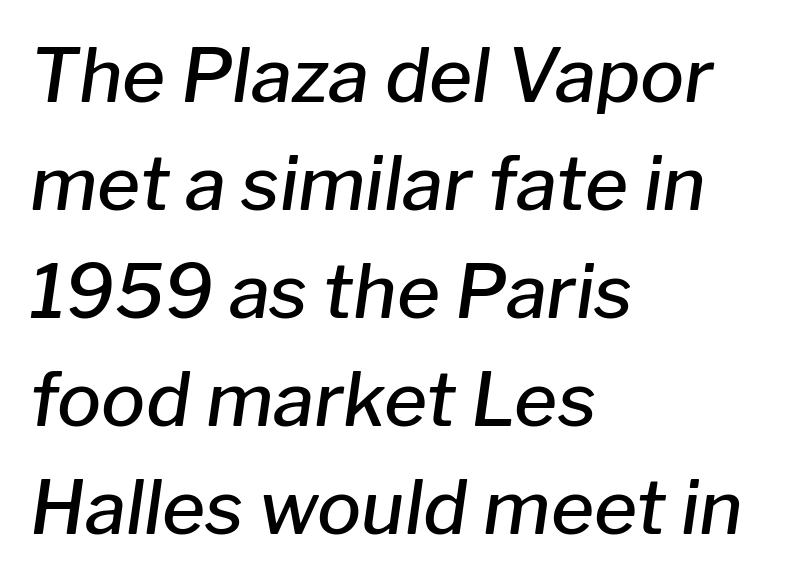
The image shows 74 px semibold type, italic (leaning right); set left-aligned, normal line spacing (1.46x), normal letter spacing, not underlined; low stroke contrast and a medium x-height.
